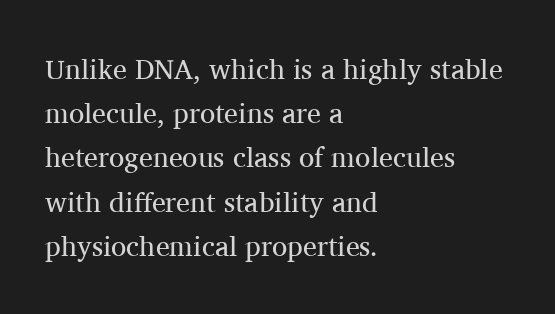
{"serif": "yes", "italic": "no", "bold": "no", "weight": "regular", "width": "normal", "stroke_contrast": "medium", "x_height": "medium", "monospaced": "no", "underline": "no", "align": "left", "line_spacing": "normal", "line_spacing_ratio": 1.58, "letter_spacing": "normal", "letter_spacing_em": 0.0, "glyph_px": 28}
